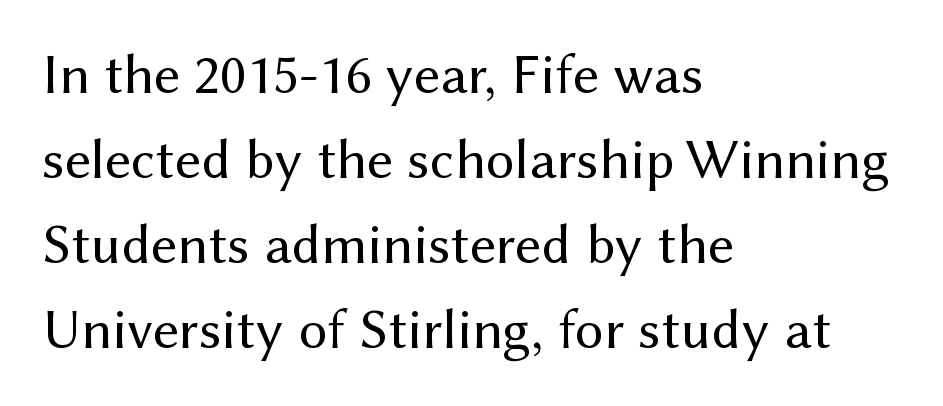
Think of a printed novel: that variable character pitch is what you see here. Look at the bottom of the vertical strokes: they stop flat, with no serifs. The typesetting does not lean heavy: it is not bold. The specimen reads as upright at a glance. The space directly below the letters is spotless. The passage shown has conventional tracking throughout.
